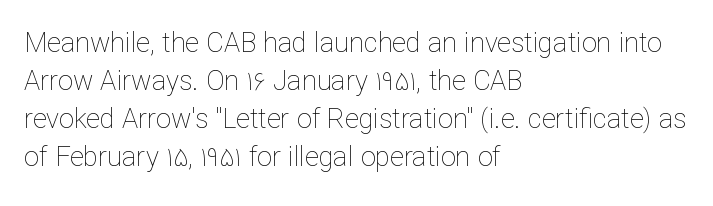
The image shows 27 px text type, upright; set left-aligned, normal line spacing (1.41x), normal letter spacing, not underlined.
